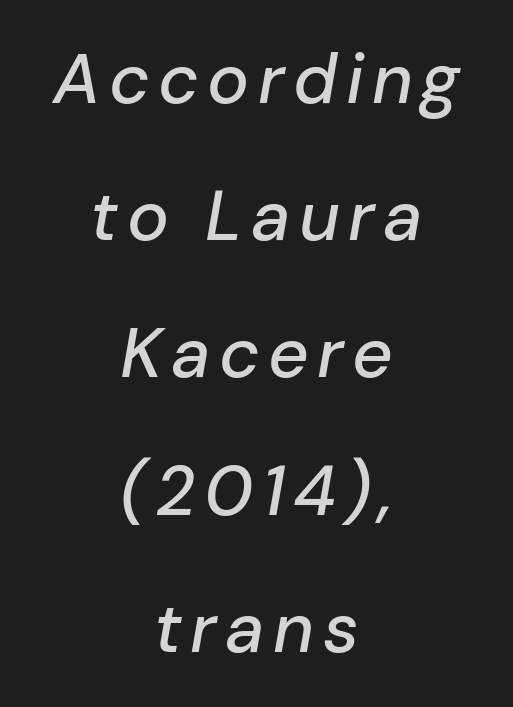
Q: Is the text italic (slanted)? A: Yes, it leans right by about 10 degrees.
Q: Is the text underlined? A: No.
Q: How is the paragraph aligned? A: Centered.
Q: Is the spacing between lines tight, normal or loose? A: Loose.
Q: Width (condensed, normal, or wide)? A: Normal.
Q: Stroke contrast? A: Low.
Q: x-height? A: Medium.
Q: Monospaced? A: No.
